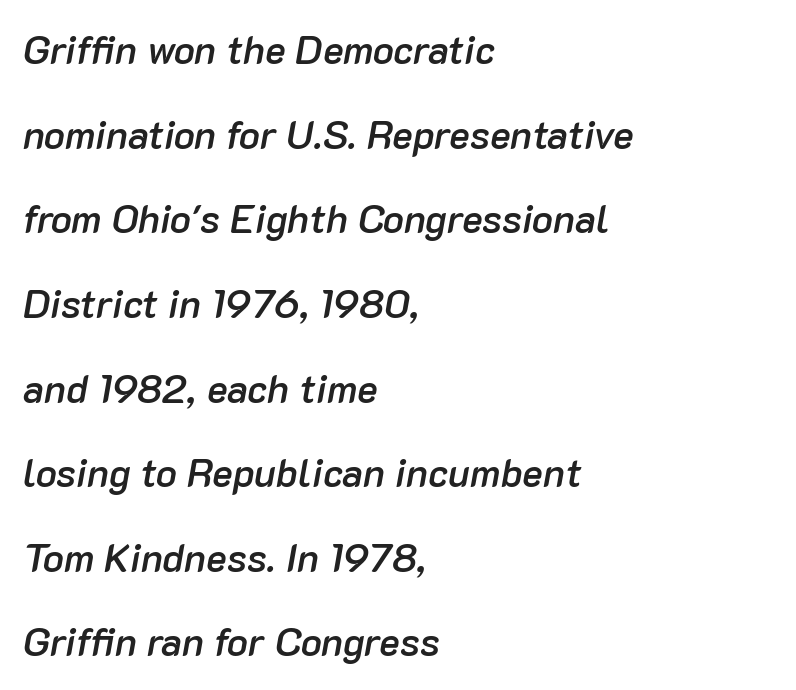
The letters sit at their default tracking, neither squeezed nor spread. One glance says open: line gaps are wider than usual. Each line starts at the same left margin while the right side varies. Each letter keeps its own natural width here, so spacing adapts to shape.
